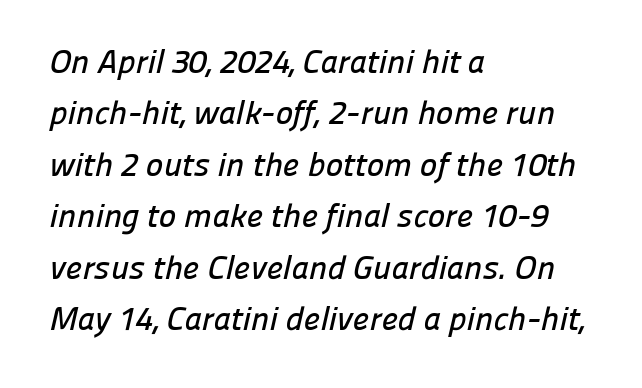
Q: Is the typeface a serif or a sans-serif typeface? A: Sans-serif.
Q: Is the text underlined? A: No.
Q: How is the paragraph aligned? A: Left-aligned.
Q: Is the spacing between letters normal or unusually wide? A: Normal.
Q: Is the spacing between lines tight, normal or loose? A: Normal.
Q: Width (condensed, normal, or wide)? A: Normal.
Q: Stroke contrast? A: Low.
Q: x-height? A: Medium.
Q: Monospaced? A: No.
